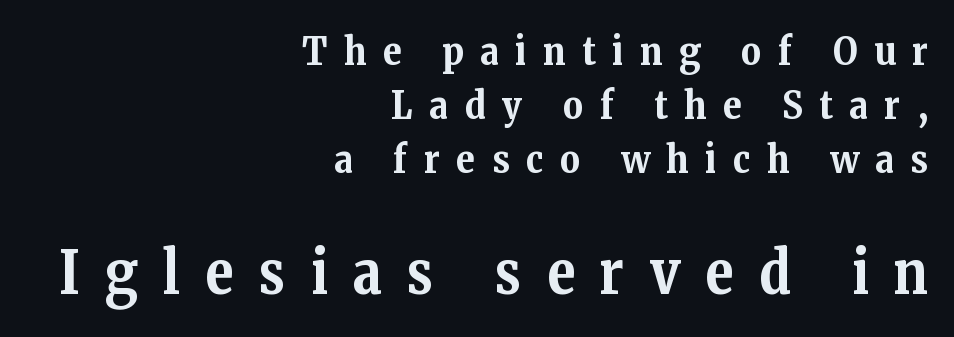
Teacher's note: observe the even right margin — that is flush-right alignment. This sample uses expanded letter spacing, leaving extra air between glyphs. Which chunk is bigger? The second one — the bottom block dwarfs the top. How would I describe the line gaps? Plain and ordinary. The gap between lines stays unmarked. Type style note: has serifs.
